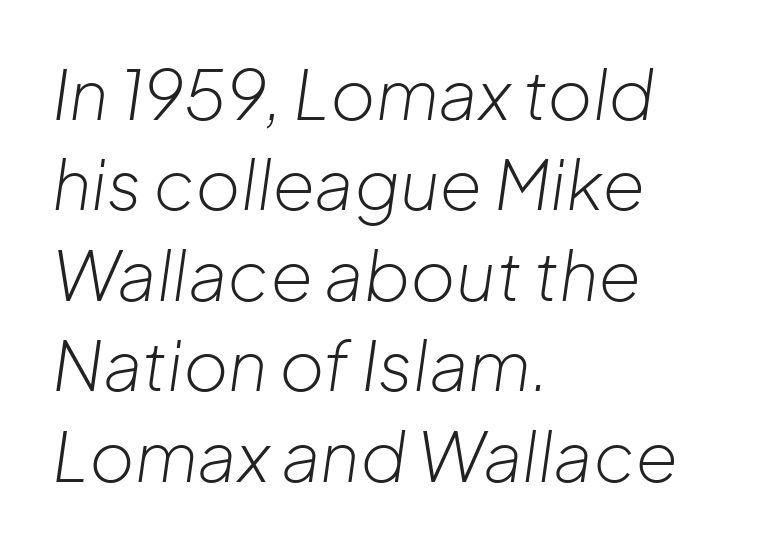
The image shows 69 px light type, italic (leaning right); set left-aligned, normal line spacing (1.31x), normal letter spacing, not underlined; low stroke contrast and a medium x-height.
